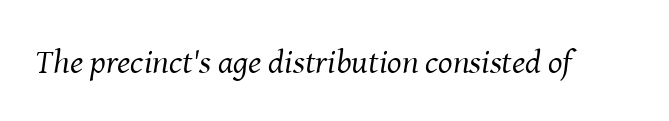
{"serif": "yes", "italic": "yes", "lean": "right", "slant_degrees": 8, "bold": "no", "weight": "regular", "width": "normal", "stroke_contrast": "medium", "x_height": "medium", "monospaced": "no", "underline": "no", "letter_spacing": "normal", "letter_spacing_em": 0.0, "glyph_px": 34}
